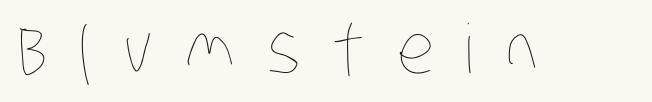
The image shows 67 px thin, condensed type; set unusually wide letter spacing (+0.48 em), not underlined; low stroke contrast and a large x-height.
